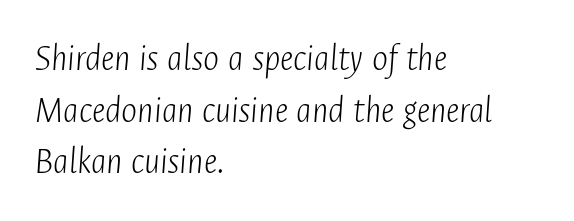
The image shows 38 px light, condensed type, italic (leaning right); set left-aligned, normal line spacing (1.36x), normal letter spacing, not underlined; low stroke contrast and a medium x-height.
